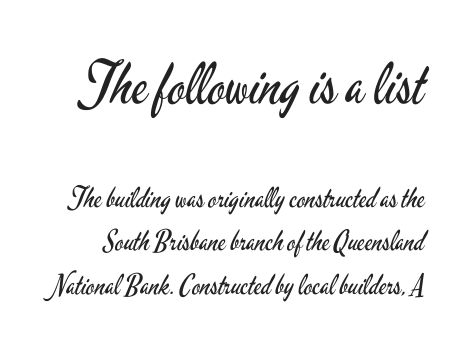
The image shows 57 px regular-weight, condensed sans-serif type; set normal line spacing (1.54x), normal letter spacing, not underlined; the first (top) block is 2.04x larger; low stroke contrast and a small x-height.
